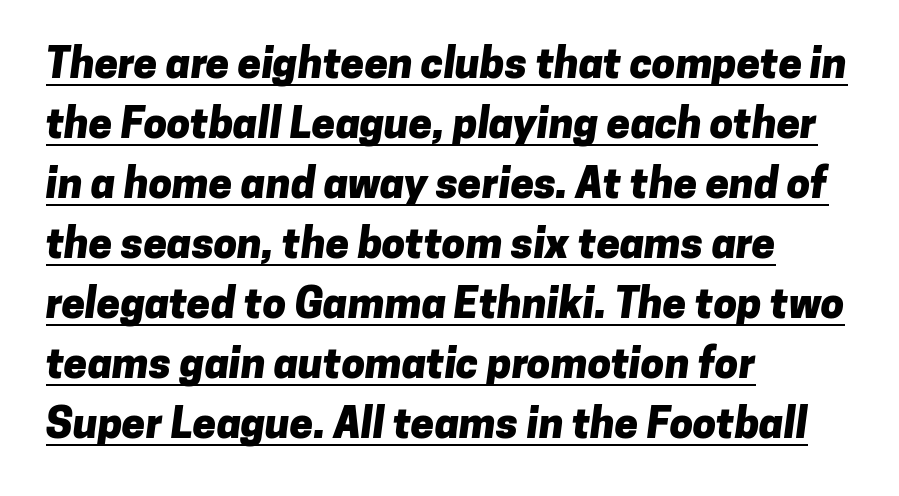
{"serif": "no", "bold": "yes", "weight": "heavy", "width": "normal", "stroke_contrast": "low", "x_height": "medium", "monospaced": "no", "underline": "yes", "align": "left", "line_spacing": "normal", "line_spacing_ratio": 1.43, "letter_spacing": "normal", "letter_spacing_em": 0.0, "glyph_px": 42}
